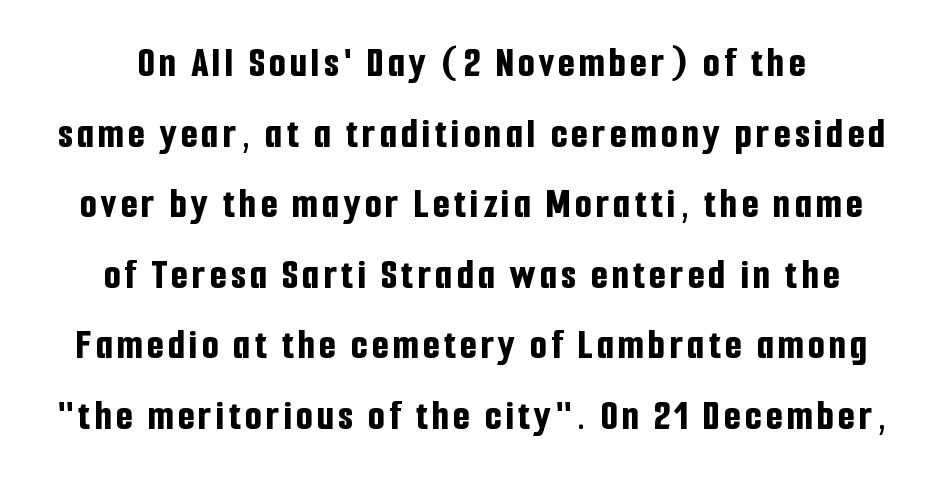
A sans-serif font was chosen for this passage. Does the leading feel generous? No, just average. These lines were composed using upright roman letters. Underlining? Definitely not there.
